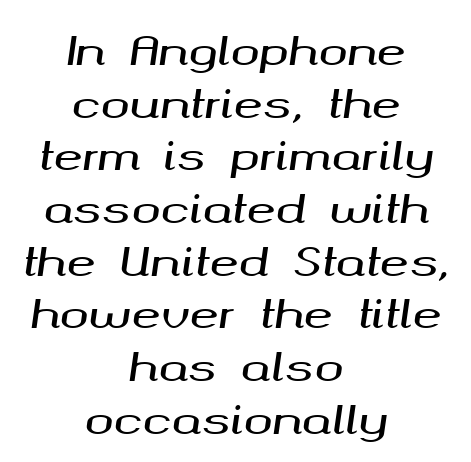
Whoever set this chose a conventional vertical rhythm. The glyphs look as if they've been sheared to an angle. Think of a printed novel: that variable character pitch is what you see here. Each line is balanced around a shared central axis. Glance below the letters and you will spot only blank space. Glyph-to-glyph distance matches everyday printed text.
